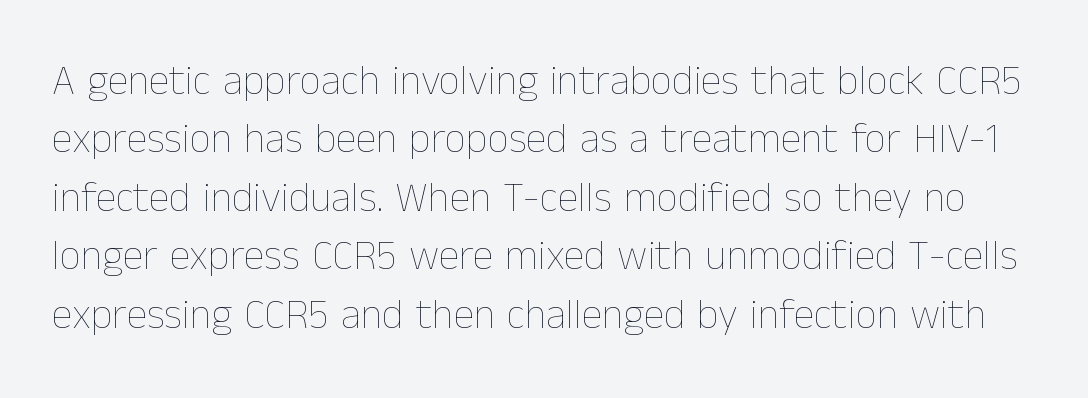
Is the type heavy? It reads as light-to-regular instead. Think of a printed novel: that variable character pitch is what you see here. These lines keep a tight, regular rhythm from letter to letter. The space between consecutive lines is moderate. The specimen omits any rule beneath the text block's lines. Posture: straight, roman, zero tilt.
